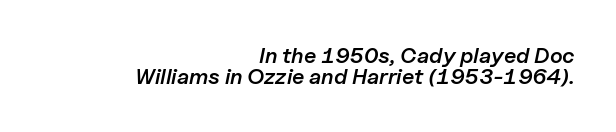
The image shows 22 px text type, italic (leaning right); set right-aligned, tight line spacing (0.96x), normal letter spacing, not underlined.
